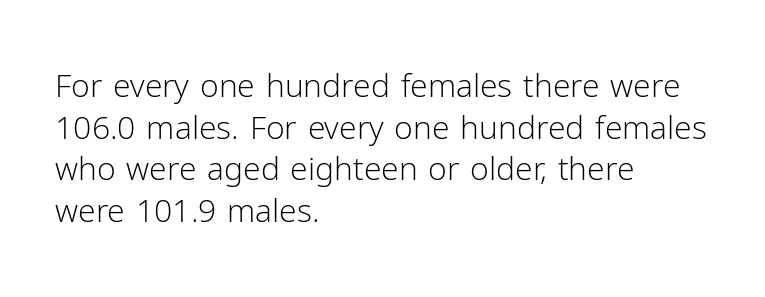
The image shows 32 px light sans-serif type, upright; set left-aligned, normal line spacing (1.3x), normal letter spacing, not underlined; low stroke contrast and a medium x-height.
